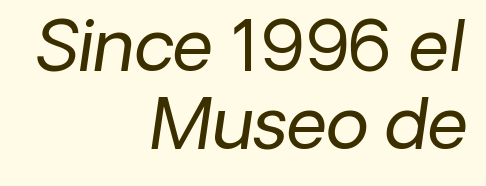
The image shows 70 px regular-weight sans-serif type; set right-aligned, tight line spacing (1.12x), normal letter spacing, not underlined; low stroke contrast and a medium x-height.
